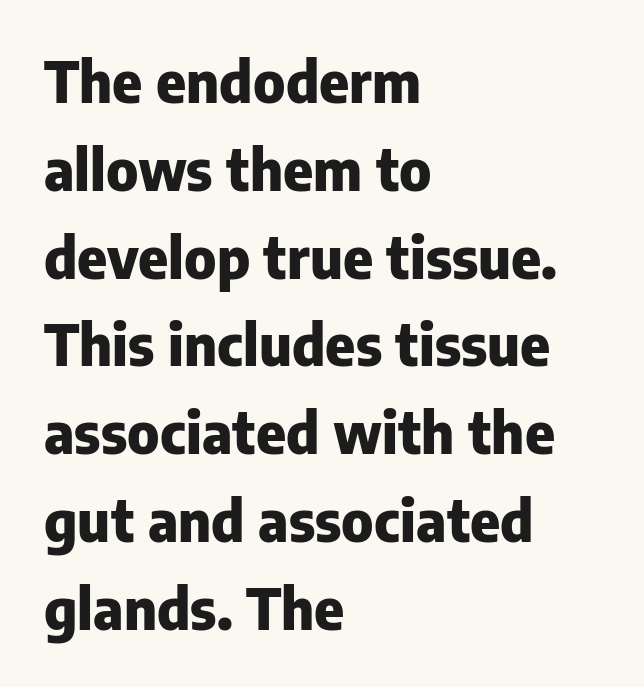
{"serif": "no", "italic": "no", "bold": "yes", "weight": "heavy", "width": "normal", "stroke_contrast": "low", "x_height": "medium", "monospaced": "no", "underline": "no", "align": "left", "line_spacing": "normal", "line_spacing_ratio": 1.54, "letter_spacing": "normal", "letter_spacing_em": 0.0, "glyph_px": 57}
